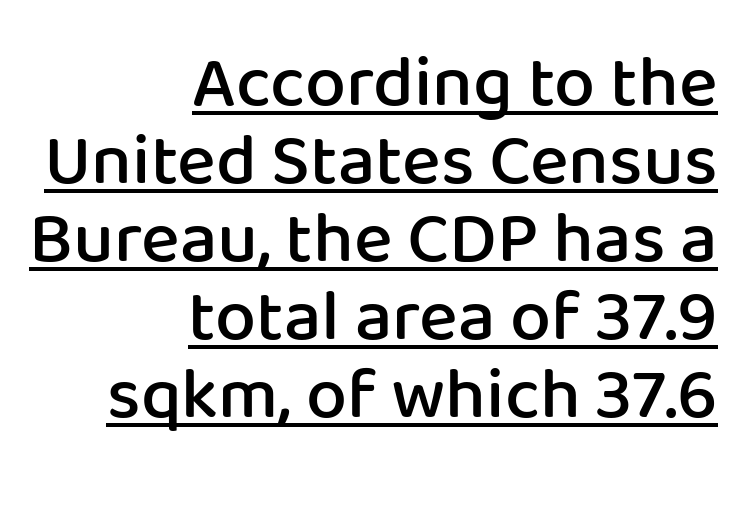
Q: Is the text bold? A: Semi-bold.
Q: Is the text italic (slanted)? A: No, it is upright.
Q: Is the typeface a serif or a sans-serif typeface? A: Sans-serif.
Q: Is the text underlined? A: Yes.
Q: How is the paragraph aligned? A: Right-aligned.
Q: Is the spacing between letters normal or unusually wide? A: Normal.
Q: Is the spacing between lines tight, normal or loose? A: Tight.
Q: Width (condensed, normal, or wide)? A: Normal.
Q: Stroke contrast? A: Low.
Q: x-height? A: Medium.
Q: Monospaced? A: No.
